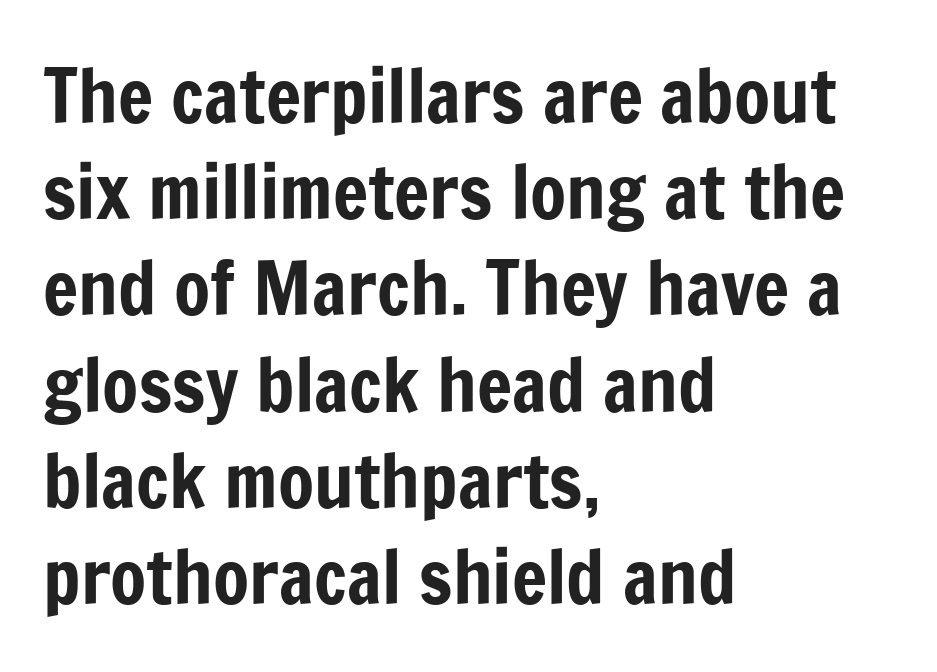
Q: Is the text italic (slanted)? A: No, it is upright.
Q: Is the typeface a serif or a sans-serif typeface? A: Sans-serif.
Q: Is the text underlined? A: No.
Q: How is the paragraph aligned? A: Left-aligned.
Q: Is the spacing between letters normal or unusually wide? A: Normal.
Q: Is the spacing between lines tight, normal or loose? A: Normal.
Q: Width (condensed, normal, or wide)? A: Condensed.
Q: Stroke contrast? A: Low.
Q: x-height? A: Medium.
Q: Monospaced? A: No.
